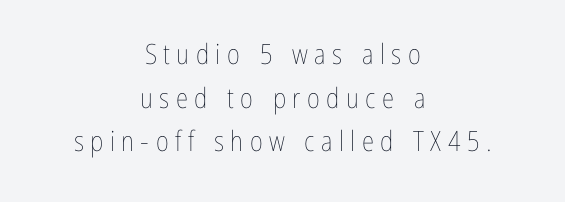
The image shows 28 px thin, condensed type, upright; set centered, normal line spacing (1.56x), unusually wide letter spacing (+0.23 em), not underlined; low stroke contrast and a medium x-height.
